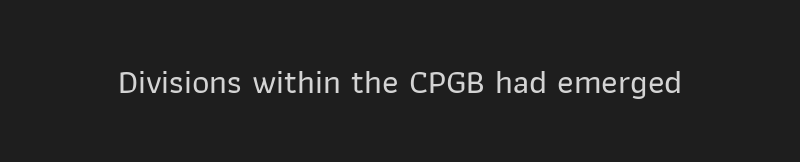
{"serif": "no", "italic": "no", "width": "normal", "stroke_contrast": "low", "x_height": "medium", "monospaced": "no", "underline": "no", "letter_spacing": "normal", "letter_spacing_em": 0.0, "glyph_px": 34}
